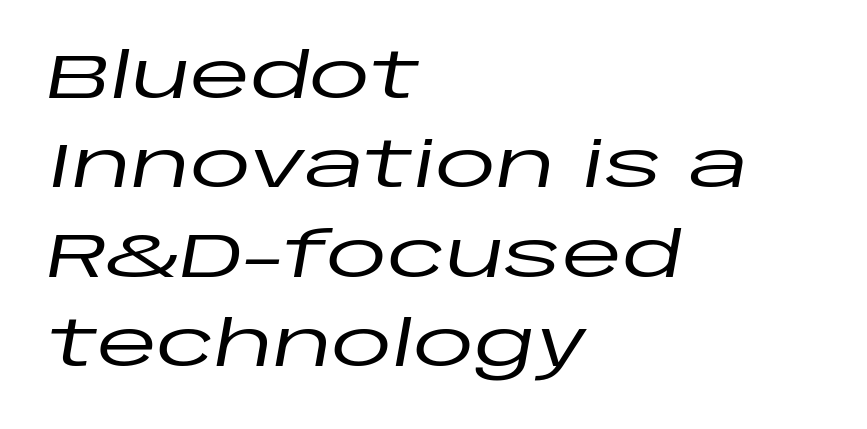
The image shows 62 px wide type, italic (leaning right); set left-aligned, normal line spacing (1.44x), normal letter spacing, not underlined; low stroke contrast and a large x-height.
